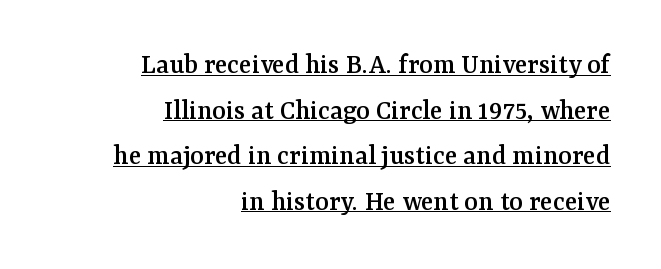
Whoever set this chose a conventional vertical rhythm. Standard letterfit; no display-style spreading of the glyphs. The rendered words wear a rule along their underside. Old-style or modern, the face here clearly has serifs.
